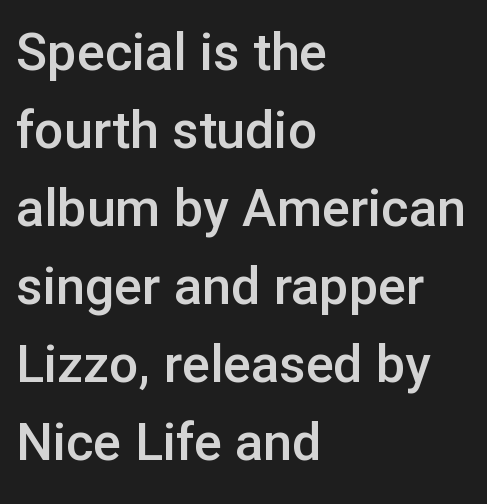
{"serif": "no", "italic": "no", "bold": "semi", "weight": "semibold", "width": "normal", "stroke_contrast": "low", "x_height": "medium", "monospaced": "no", "underline": "no", "align": "left", "line_spacing": "normal", "line_spacing_ratio": 1.5, "letter_spacing": "normal", "letter_spacing_em": 0.0, "glyph_px": 52}
